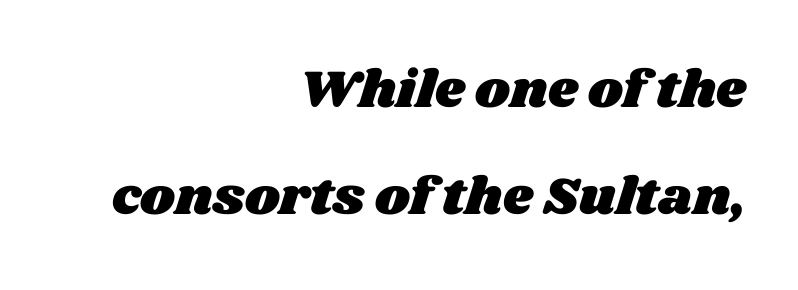
Q: Is the text underlined? A: No.
Q: How is the paragraph aligned? A: Right-aligned.
Q: Is the spacing between letters normal or unusually wide? A: Normal.
Q: Is the spacing between lines tight, normal or loose? A: Loose.
Q: Width (condensed, normal, or wide)? A: Wide.
Q: Stroke contrast? A: Medium.
Q: x-height? A: Large.
Q: Monospaced? A: No.
